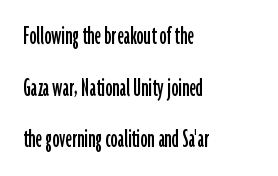
The line texture is even and compact thanks to regular tracking. Caption: multi-line text, flush left, ragged right. The rendering uses natural spacing where letterforms have individual widths. This is sans-serif lettering, the kind often seen on screens and signage. If you drew a line through each stem, it would be perfectly vertical.
